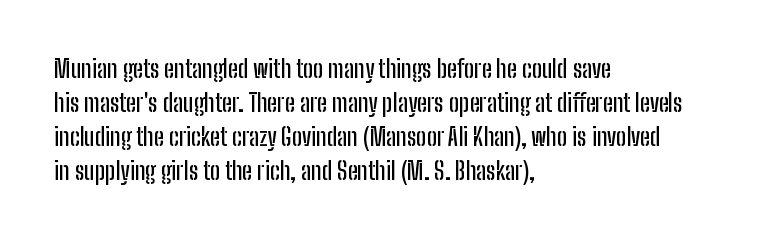
Q: Is the text italic (slanted)? A: No, it is upright.
Q: Is the text underlined? A: No.
Q: How is the paragraph aligned? A: Left-aligned.
Q: Is the spacing between letters normal or unusually wide? A: Normal.
Q: Is the spacing between lines tight, normal or loose? A: Normal.
